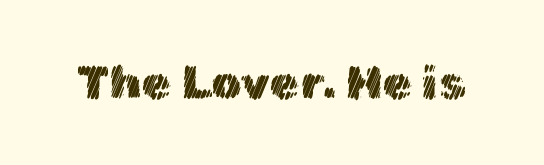
The image shows 48 px text type, upright; set normal letter spacing, not underlined; a medium x-height.
